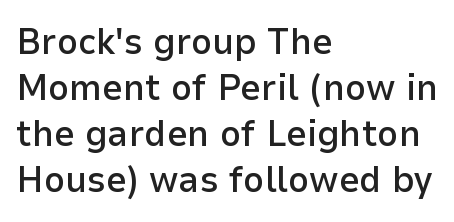
Q: Is the text bold? A: Semi-bold.
Q: Is the text italic (slanted)? A: No, it is upright.
Q: Is the typeface a serif or a sans-serif typeface? A: Sans-serif.
Q: Is the text underlined? A: No.
Q: How is the paragraph aligned? A: Left-aligned.
Q: Is the spacing between letters normal or unusually wide? A: Normal.
Q: Width (condensed, normal, or wide)? A: Normal.
Q: Stroke contrast? A: Low.
Q: x-height? A: Medium.
Q: Monospaced? A: No.
